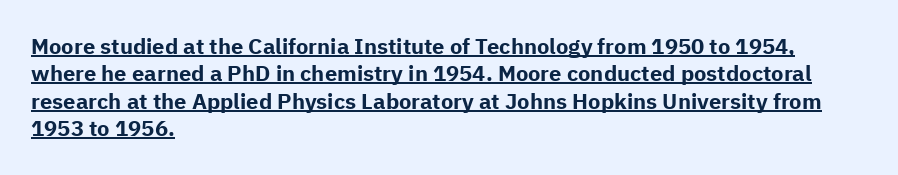
Q: Is the text bold? A: Yes.
Q: Is the text italic (slanted)? A: No, it is upright.
Q: Is the text underlined? A: Yes.
Q: How is the paragraph aligned? A: Left-aligned.
Q: Is the spacing between letters normal or unusually wide? A: Normal.
Q: Is the spacing between lines tight, normal or loose? A: Normal.
